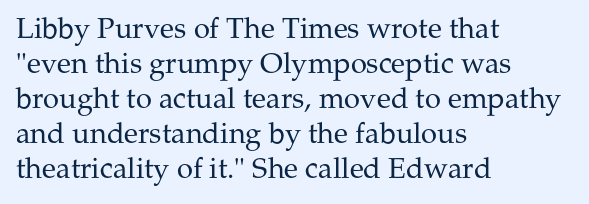
Inter-character spacing is left at the font's built-in metrics. Has an underline been added? It has not. Is there any slant? The stems are plumb. The rendering shows small feet on the letterforms — a serif design.
